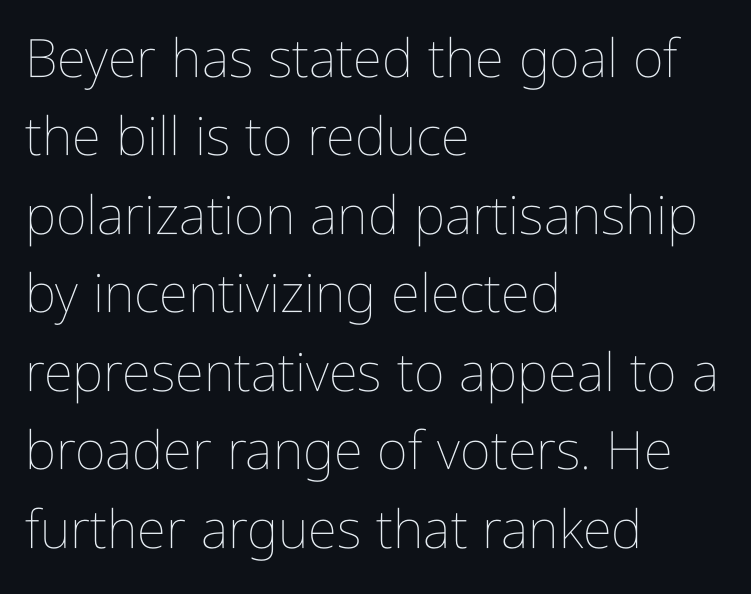
A roman cut, with each character standing at attention. The passage is arranged the way most books set body copy — flush left. Any mark beneath the type? The region is blank. Short note: letters normally spaced. Heft: none added — not bold. Spacing verdict: proportional, widths tailored to each character.
